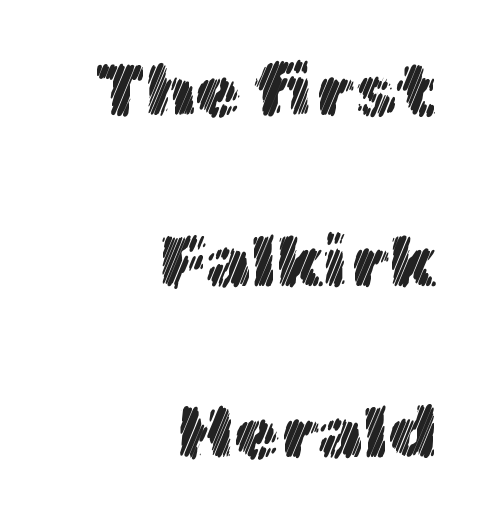
The image shows 74 px text type, upright; set right-aligned, loose line spacing (2.31x), normal letter spacing, not underlined; a medium x-height.
